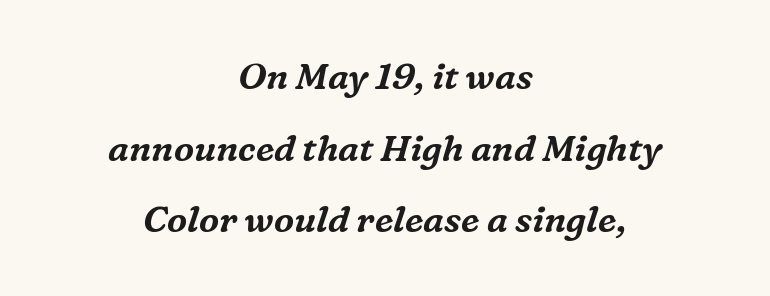
Q: Is the text italic (slanted)? A: Yes, it leans right by about 16 degrees.
Q: Is the typeface a serif or a sans-serif typeface? A: Serif.
Q: Is the text underlined? A: No.
Q: How is the paragraph aligned? A: Centered.
Q: Is the spacing between letters normal or unusually wide? A: Normal.
Q: Is the spacing between lines tight, normal or loose? A: Loose.
Q: Width (condensed, normal, or wide)? A: Normal.
Q: Stroke contrast? A: Medium.
Q: x-height? A: Medium.
Q: Monospaced? A: No.
